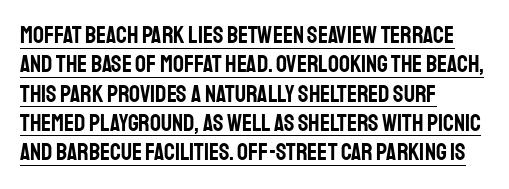
{"italic": "no", "underline": "yes", "align": "left", "line_spacing_ratio": 1.22, "letter_spacing": "normal", "letter_spacing_em": 0.0, "glyph_px": 24}
